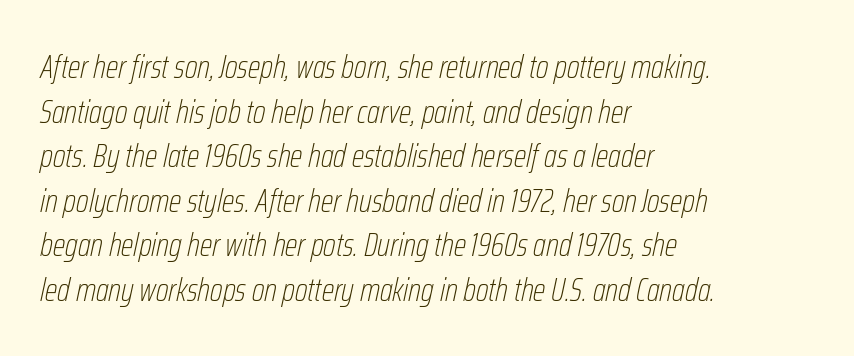
The image shows 33 px thin, condensed type, italic (leaning right); set left-aligned, normal line spacing (1.35x), normal letter spacing, not underlined; low stroke contrast and a medium x-height.
